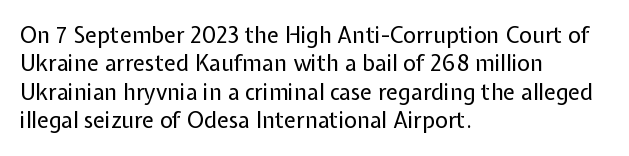
Rule under the text: the space is simply empty. Honestly, the letter spacing is just normal — you wouldn't notice it. The font's upright variant was chosen for this text. The strokes are not fattened; the text isn't bold. Layout note: lines flush left. The designer left line spacing at the default.
